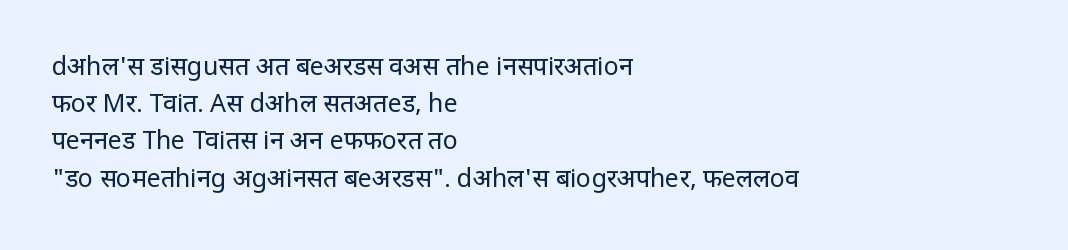
{"italic": "no", "bold": "no", "underline": "no", "align": "left", "line_spacing": "normal", "line_spacing_ratio": 1.49, "letter_spacing": "normal", "letter_spacing_em": 0.0, "glyph_px": 25}
